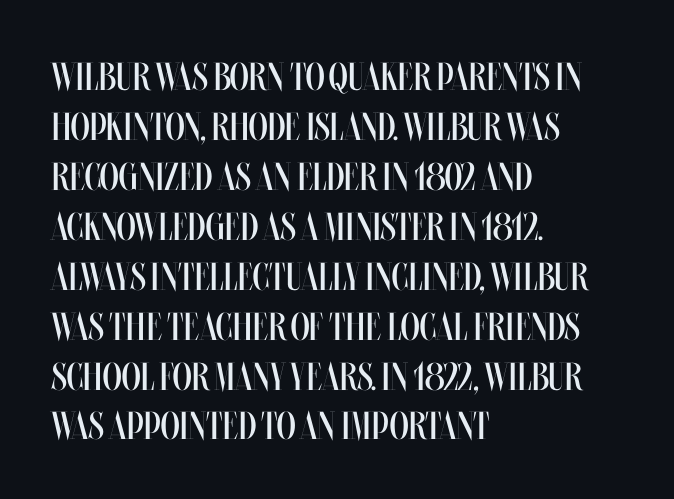
Q: Is the text bold? A: No.
Q: Is the text italic (slanted)? A: No, it is upright.
Q: Is the text underlined? A: No.
Q: How is the paragraph aligned? A: Left-aligned.
Q: Is the spacing between letters normal or unusually wide? A: Normal.
Q: Is the spacing between lines tight, normal or loose? A: Normal.
Q: Width (condensed, normal, or wide)? A: Condensed.
Q: Stroke contrast? A: Medium.
Q: x-height? A: Large.
Q: Monospaced? A: No.
